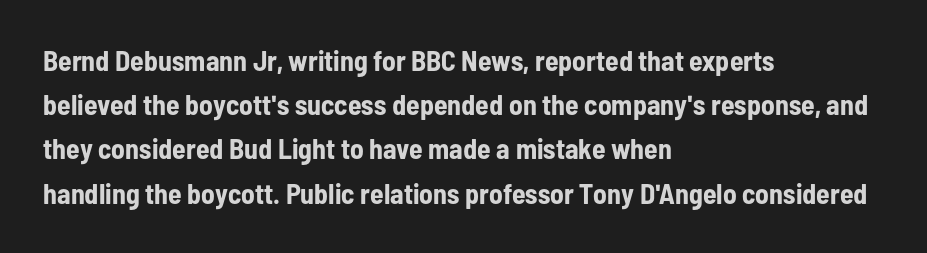
{"serif": "no", "italic": "no", "bold": "yes", "weight": "bold", "width": "condensed", "stroke_contrast": "low", "x_height": "medium", "monospaced": "no", "underline": "no", "align": "left", "line_spacing": "normal", "line_spacing_ratio": 1.58, "letter_spacing": "normal", "letter_spacing_em": 0.0, "glyph_px": 28}
